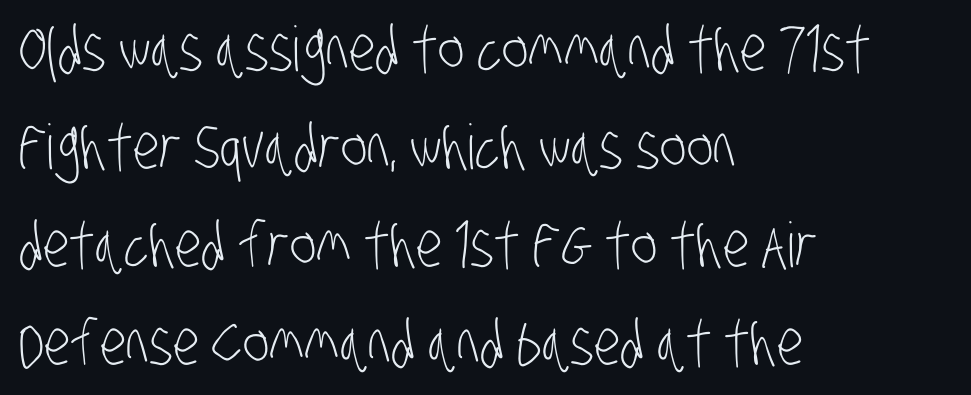
The image shows 62 px light, condensed sans-serif type; set left-aligned, normal line spacing (1.58x), normal letter spacing, not underlined; low stroke contrast and a large x-height.
